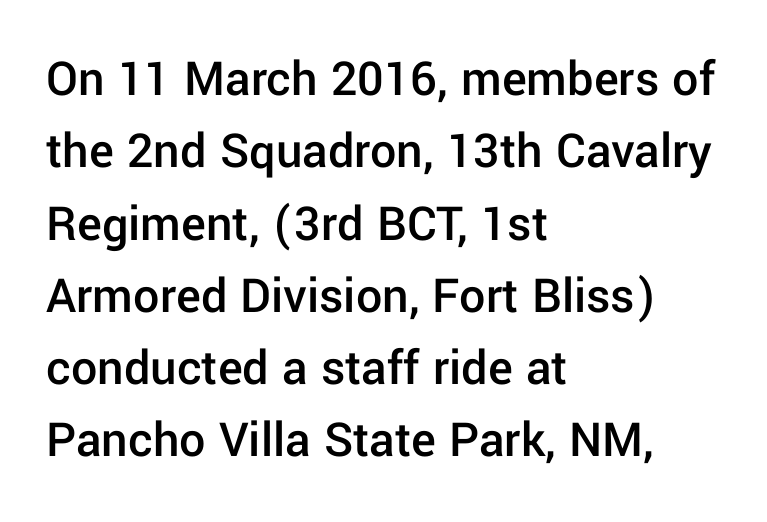
{"serif": "no", "italic": "no", "bold": "semi", "weight": "semibold", "width": "normal", "stroke_contrast": "low", "x_height": "medium", "monospaced": "no", "underline": "no", "align": "left", "line_spacing": "normal", "line_spacing_ratio": 1.39, "letter_spacing": "normal", "letter_spacing_em": 0.0, "glyph_px": 52}
